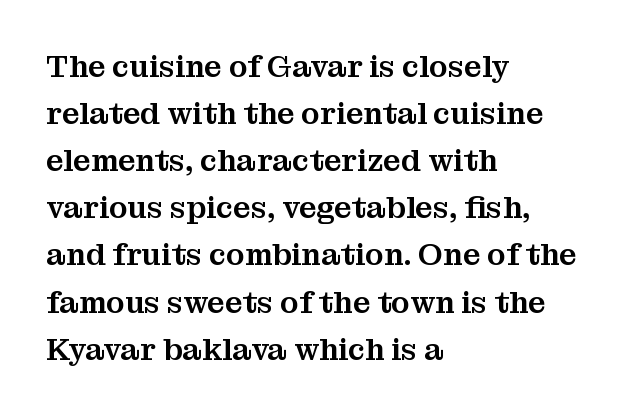
{"serif": "yes", "italic": "no", "width": "normal", "stroke_contrast": "medium", "x_height": "medium", "monospaced": "no", "underline": "no", "align": "left", "line_spacing": "normal", "line_spacing_ratio": 1.52, "letter_spacing": "normal", "letter_spacing_em": 0.0, "glyph_px": 31}
